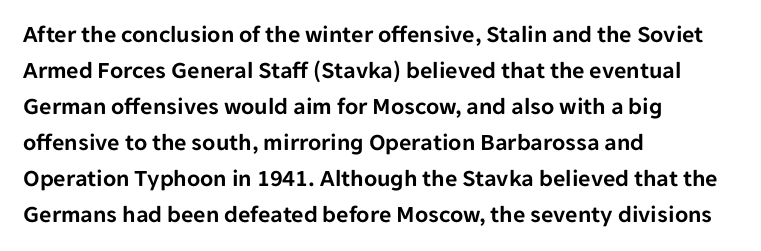
{"italic": "no", "underline": "no", "align": "left", "line_spacing": "normal", "line_spacing_ratio": 1.5, "letter_spacing": "normal", "letter_spacing_em": 0.0, "glyph_px": 24}
